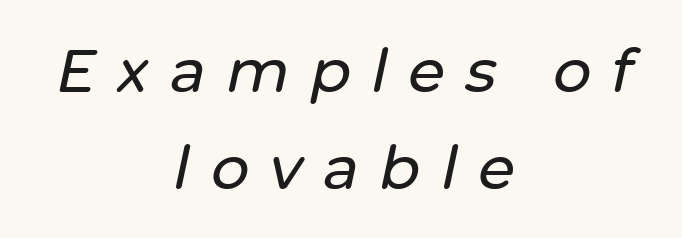
The image shows 60 px text type, italic (leaning right); set centered, normal line spacing (1.61x), unusually wide letter spacing (+0.34 em), not underlined; low stroke contrast and a medium x-height.
